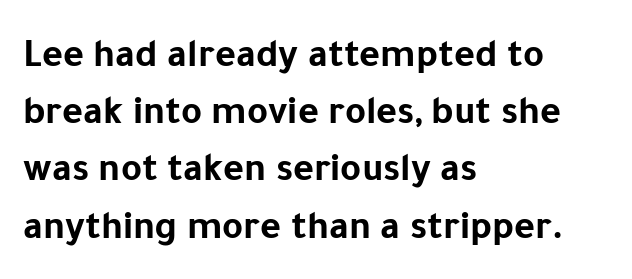
Q: Is the text bold? A: Yes.
Q: Is the text italic (slanted)? A: No, it is upright.
Q: Is the typeface a serif or a sans-serif typeface? A: Sans-serif.
Q: Is the text underlined? A: No.
Q: How is the paragraph aligned? A: Left-aligned.
Q: Is the spacing between letters normal or unusually wide? A: Normal.
Q: Is the spacing between lines tight, normal or loose? A: Normal.
Q: Width (condensed, normal, or wide)? A: Normal.
Q: Stroke contrast? A: Low.
Q: x-height? A: Medium.
Q: Monospaced? A: No.
